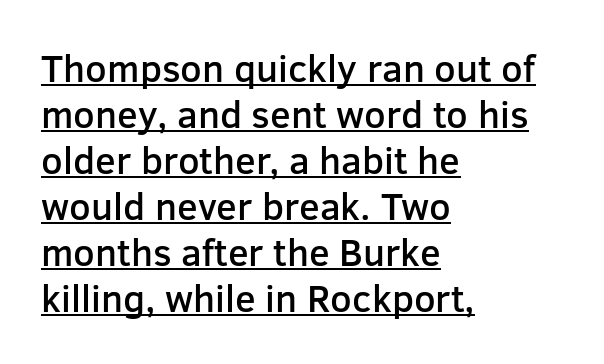
Q: Is the text bold? A: Semi-bold.
Q: Is the text italic (slanted)? A: No, it is upright.
Q: Is the typeface a serif or a sans-serif typeface? A: Sans-serif.
Q: Is the text underlined? A: Yes.
Q: How is the paragraph aligned? A: Left-aligned.
Q: Is the spacing between letters normal or unusually wide? A: Normal.
Q: Width (condensed, normal, or wide)? A: Normal.
Q: Stroke contrast? A: Low.
Q: x-height? A: Medium.
Q: Monospaced? A: No.
